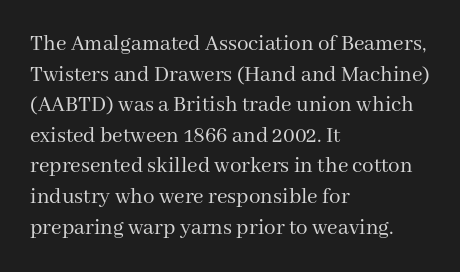
The image shows 23 px text type, upright; set left-aligned, normal line spacing (1.33x), normal letter spacing, not underlined.
